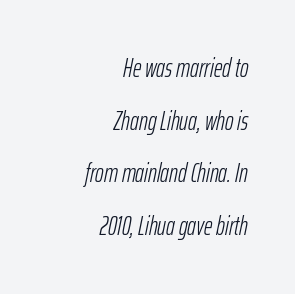
Q: Is the text bold? A: No.
Q: Is the text italic (slanted)? A: Yes, it leans right by about 12 degrees.
Q: Is the text underlined? A: No.
Q: How is the paragraph aligned? A: Right-aligned.
Q: Is the spacing between letters normal or unusually wide? A: Normal.
Q: Is the spacing between lines tight, normal or loose? A: Loose.
